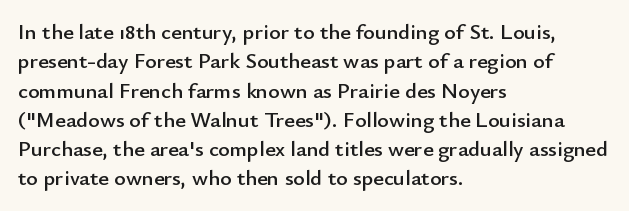
The image shows 22 px text type, upright; set left-aligned, normal line spacing (1.33x), normal letter spacing, not underlined.
